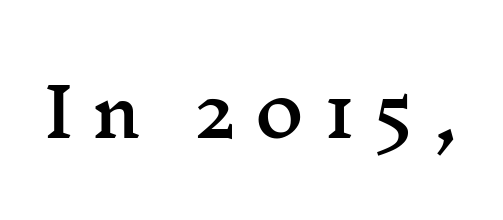
Characters remain perfectly vertical along every line. Does the type have serifs? Yes, each stem ends in a small foot. No word sits above an underline. How are the letters spaced? Widely, with obvious added tracking.
